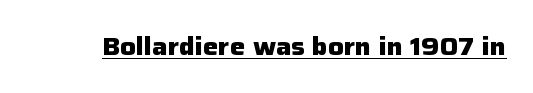
Students, observe the line beneath the letters — that is underlining. Upright lettering throughout. Summary of weight: heavy, a full bold. Here the glyphs are tracked normally, forming tight word shapes.
